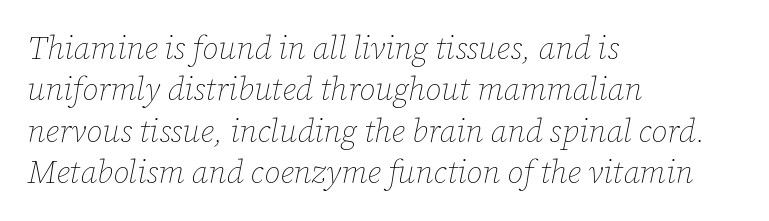
If you measured baseline to baseline, you'd find a middling distance. It's the slanting kind of type. Where is the straight margin? On the left. The horizontal fit of the characters is conventional and even.
